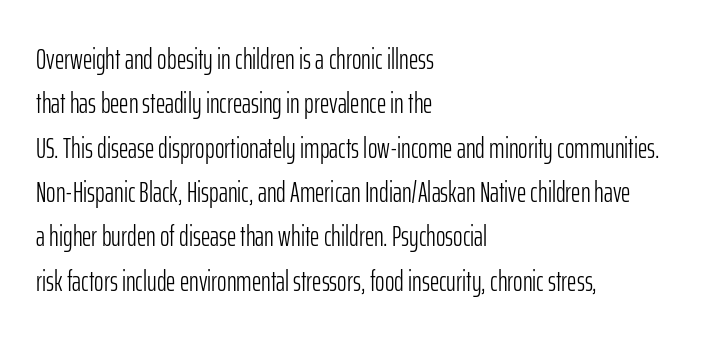
Note the varied advance widths — an 'i' is clearly narrower than an 'm'. The baseline area is clear. A student would call this left alignment; a typographer would say flush left, rag right. Look at the tracking — it's just the regular setting, nothing added. The type sits square on the baseline with zero lean. Serifs: no, the terminals of the letterforms are clean.
